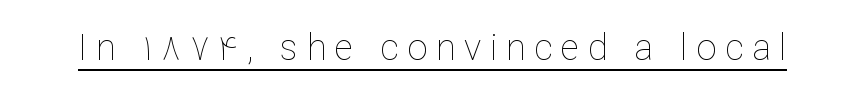
{"italic": "no", "bold": "no", "weight": "thin", "width": "normal", "stroke_contrast": "low", "x_height": "medium", "monospaced": "no", "underline": "yes", "letter_spacing": "wide", "letter_spacing_em": 0.24, "glyph_px": 36}
